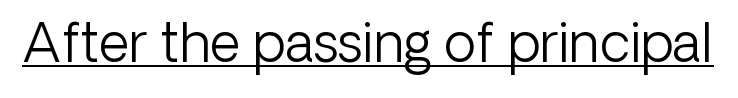
Q: Is the text bold? A: No.
Q: Is the text italic (slanted)? A: No, it is upright.
Q: Is the typeface a serif or a sans-serif typeface? A: Sans-serif.
Q: Is the text underlined? A: Yes.
Q: Is the spacing between letters normal or unusually wide? A: Normal.
Q: Width (condensed, normal, or wide)? A: Normal.
Q: Stroke contrast? A: Low.
Q: x-height? A: Medium.
Q: Monospaced? A: No.
